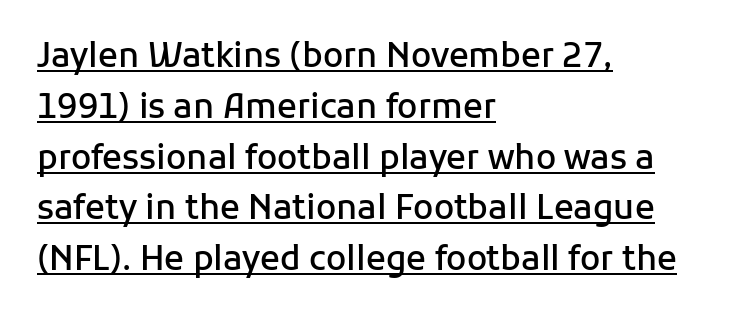
{"serif": "no", "italic": "no", "bold": "semi", "weight": "semibold", "width": "normal", "stroke_contrast": "low", "x_height": "medium", "monospaced": "no", "underline": "yes", "align": "left", "line_spacing": "normal", "line_spacing_ratio": 1.54, "letter_spacing": "normal", "letter_spacing_em": 0.0, "glyph_px": 33}
